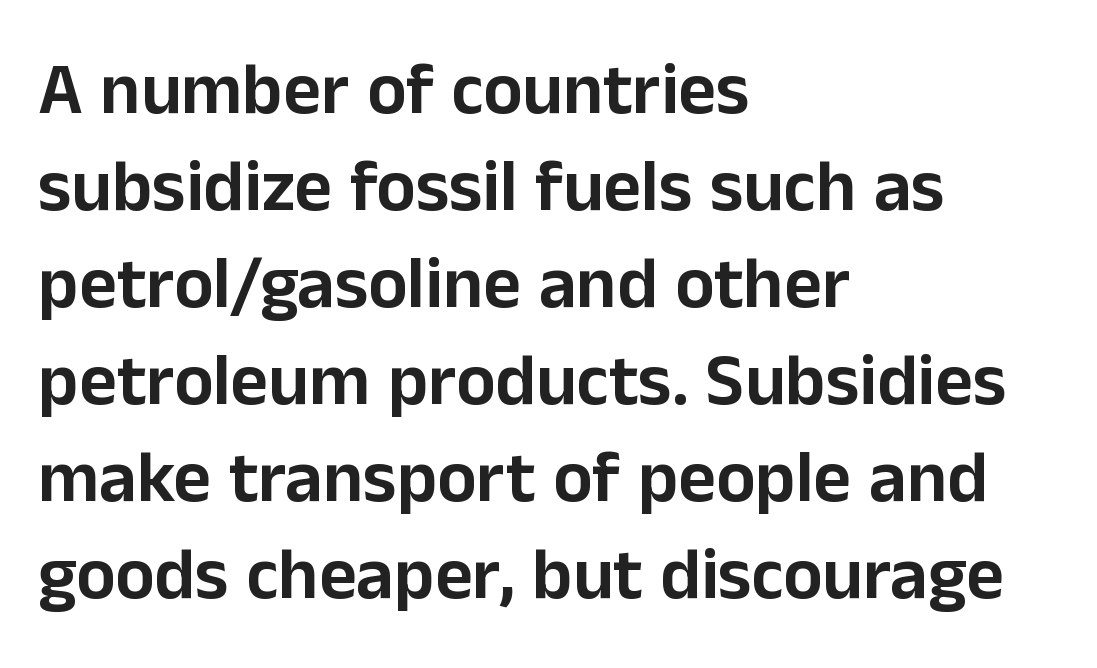
The image shows 73 px sans-serif type, upright; set left-aligned, normal line spacing (1.33x), normal letter spacing, not underlined; low stroke contrast and a medium x-height.
